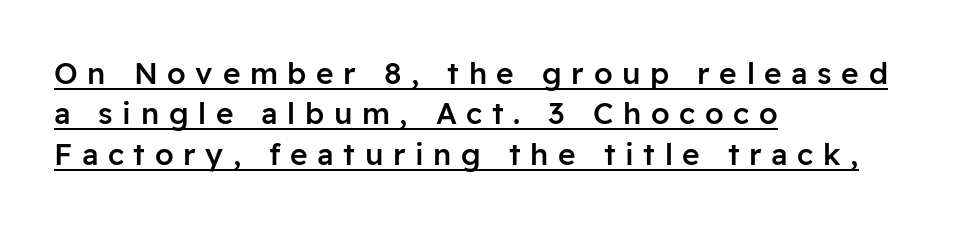
Vertical spacing — default. Compared with typical body copy, the letter spacing here is much looser. Compared with a centered layout, this one pins lines to the left instead. This rendering employs a face without finishing strokes, i.e., a sans-serif. A semibold gives these letters moderate extra thickness, short of bold.
